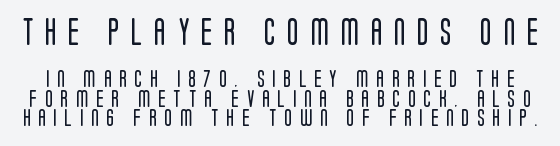
The image shows 27 px text type, upright; set tight line spacing (1.09x), unusually wide letter spacing (+0.43 em), not underlined; the first (top) block is 1.5x larger.
